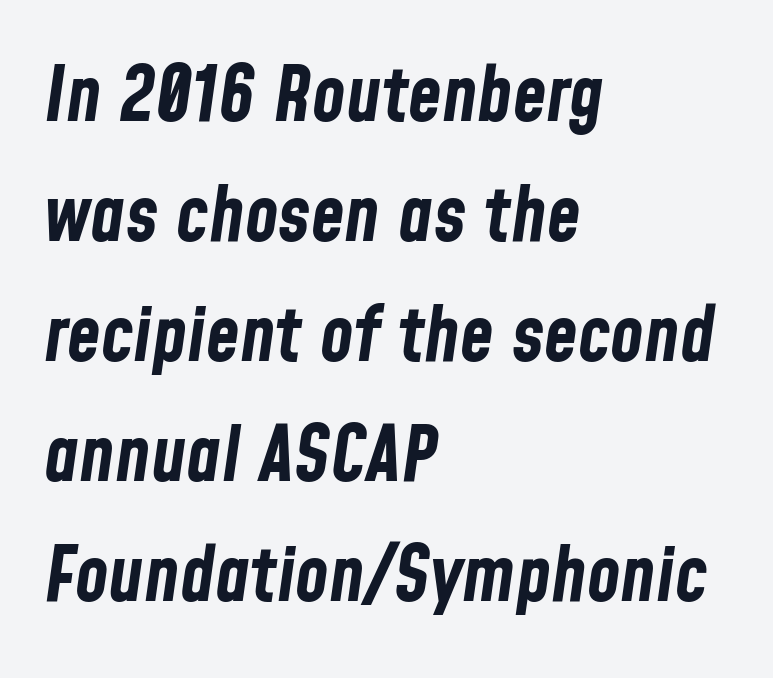
{"italic": "yes", "lean": "right", "slant_degrees": 8, "bold": "yes", "weight": "bold", "width": "condensed", "stroke_contrast": "low", "x_height": "medium", "monospaced": "no", "underline": "no", "align": "left", "line_spacing": "normal", "line_spacing_ratio": 1.56, "letter_spacing": "normal", "letter_spacing_em": 0.0, "glyph_px": 77}
